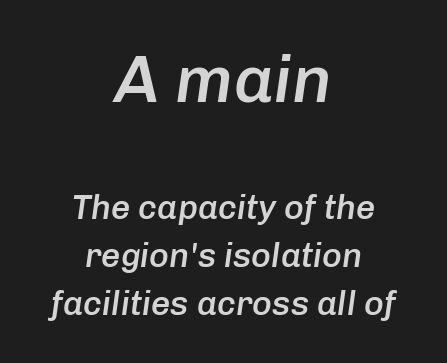
Summary of vertical rhythm: regular, with standard interline spacing. Compared with an ordinary text face, these strokes are moderately heavier — a semibold. This rendering uses center alignment, leaving both contours irregular but symmetric. Clear beneath every line of the passage. Two sizes are in play, and the larger belongs to the first block. Letter spacing: default.
